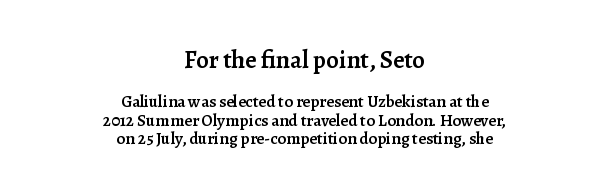
The space beneath each line is pristine and unruled. Tightly led — the rows are bunched. Caption: multi-line text, centered on the measure. Each word holds together tightly as a unit, with standard inter-letter gaps. A bit beefed up — I'd call it semibold rather than bold. Italic: no, the glyphs are upright roman.
